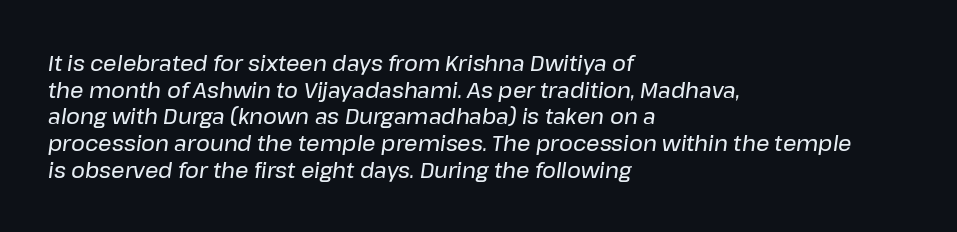
Q: Is the text italic (slanted)? A: Yes, it leans right by about 8 degrees.
Q: Is the text underlined? A: No.
Q: How is the paragraph aligned? A: Left-aligned.
Q: Is the spacing between letters normal or unusually wide? A: Normal.
Q: Is the spacing between lines tight, normal or loose? A: Normal.
